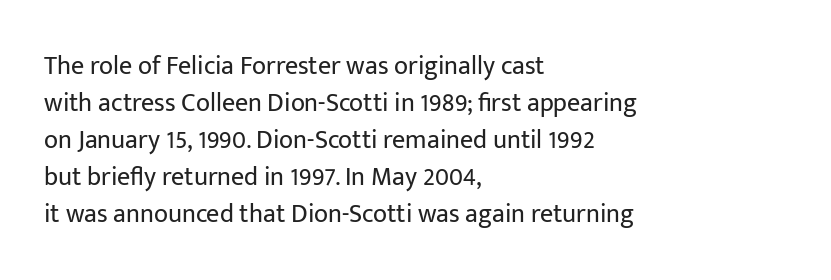
The image shows 26 px text type, upright; set left-aligned, normal line spacing (1.42x), normal letter spacing, not underlined.
